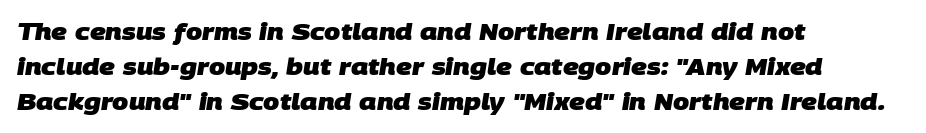
The image shows 23 px bold type; set left-aligned, normal line spacing (1.52x), normal letter spacing, not underlined.
